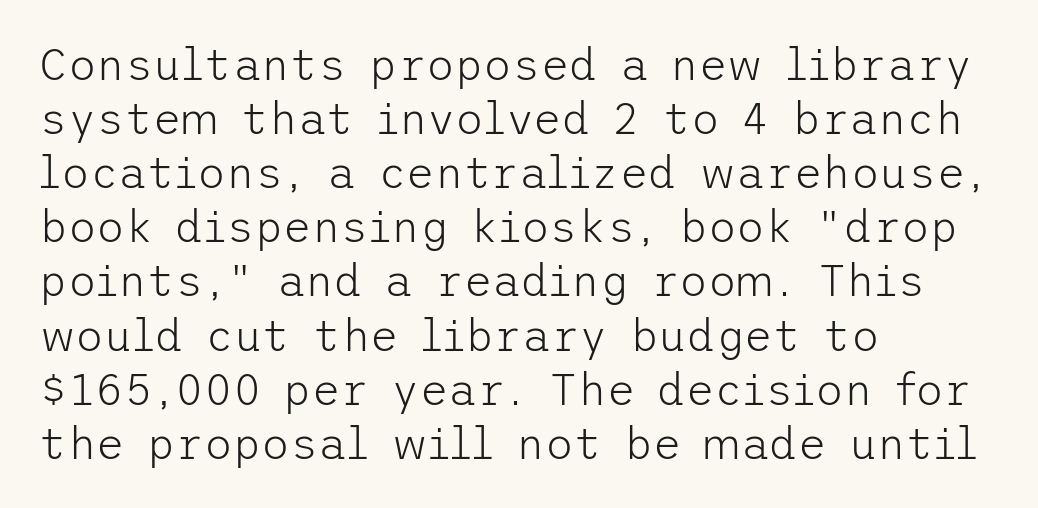
Tracking value appears to be zero — textbook default spacing. Italic? Not at all — the glyphs are vertical. All the whitespace from short lines collects on the right. Stroke mass is kept to a normal reading level or below. The designer went with a sans here, leaving each stem footless.
